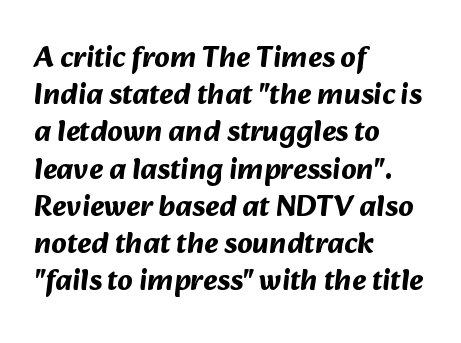
The image shows 30 px bold sans-serif type; set left-aligned, line spacing 1.24x, normal letter spacing, not underlined; medium stroke contrast and a medium x-height.
